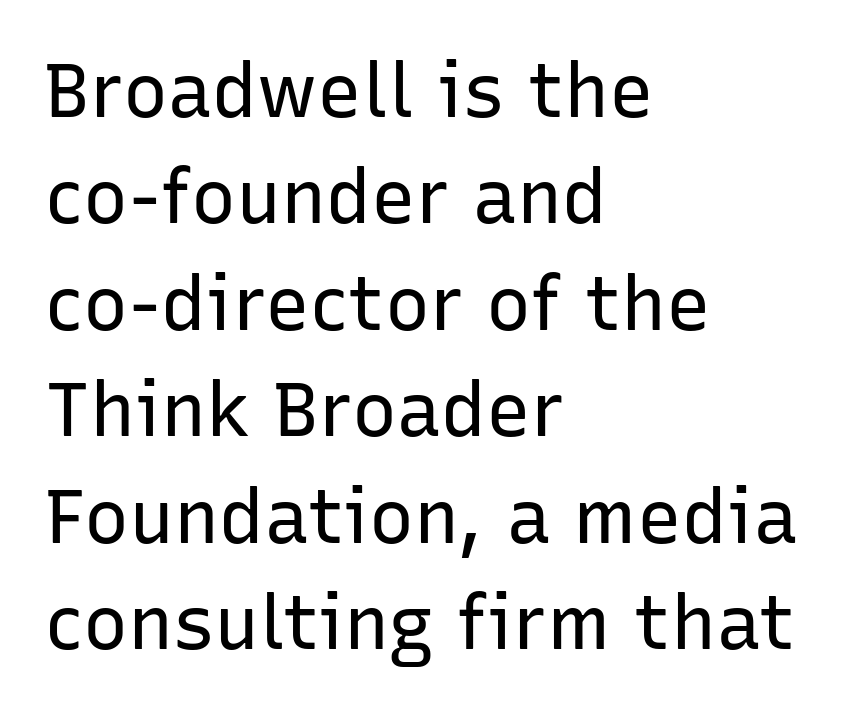
{"serif": "no", "italic": "no", "bold": "no", "weight": "regular", "width": "normal", "stroke_contrast": "low", "x_height": "medium", "monospaced": "no", "underline": "no", "align": "left", "line_spacing": "normal", "line_spacing_ratio": 1.42, "letter_spacing": "normal", "letter_spacing_em": 0.0, "glyph_px": 75}
